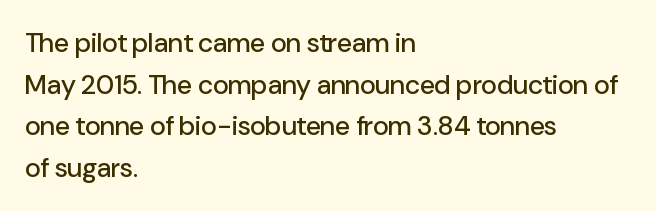
The image shows 27 px text type, upright; set left-aligned, normal line spacing (1.54x), normal letter spacing, not underlined.
